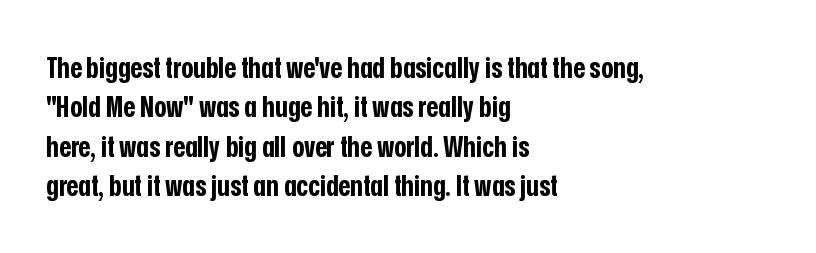
All the whitespace from short lines collects on the right. The tracking reads as untouched default to a designer's eye. A typesetter would label this face a sans. A clean baseline with only descenders dipping below it.
